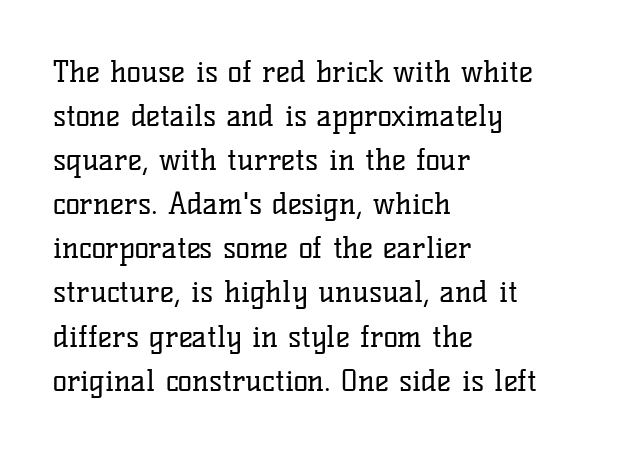
{"serif": "yes", "italic": "no", "bold": "no", "weight": "regular", "width": "normal", "stroke_contrast": "low", "x_height": "medium", "monospaced": "no", "underline": "no", "align": "left", "line_spacing": "normal", "line_spacing_ratio": 1.47, "letter_spacing": "normal", "letter_spacing_em": 0.0, "glyph_px": 30}
